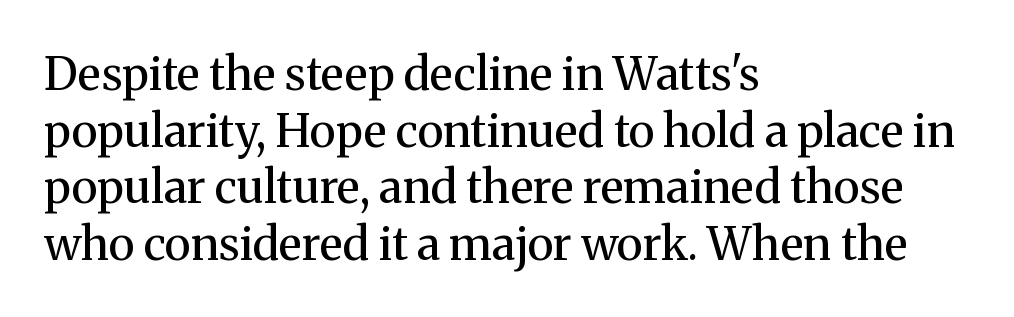
{"serif": "yes", "italic": "no", "bold": "no", "weight": "regular", "width": "normal", "stroke_contrast": "medium", "x_height": "medium", "monospaced": "no", "underline": "no", "align": "left", "line_spacing_ratio": 1.23, "letter_spacing": "normal", "letter_spacing_em": 0.0, "glyph_px": 46}
